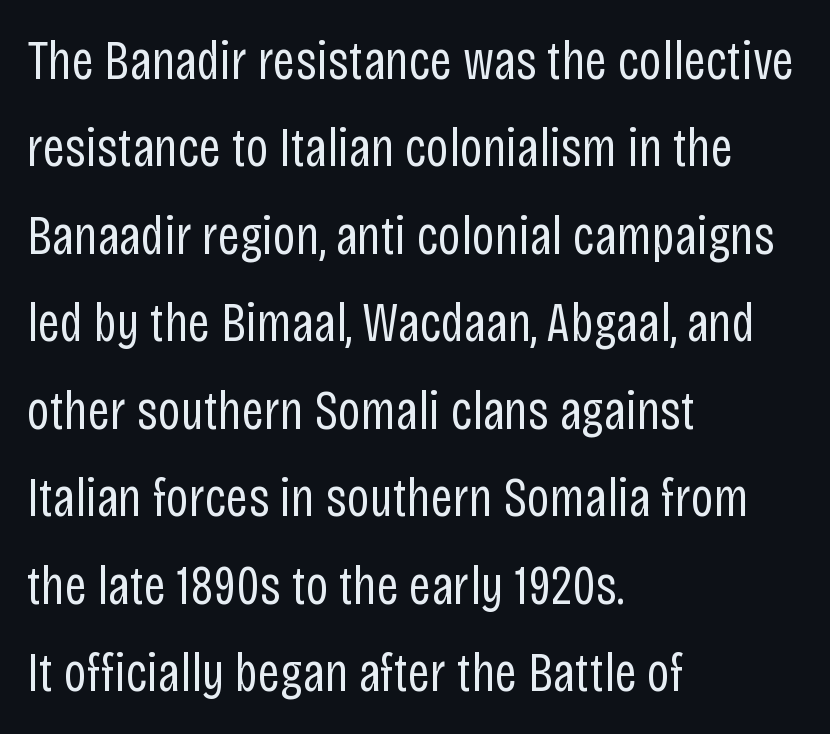
{"serif": "no", "italic": "no", "bold": "no", "weight": "regular", "width": "condensed", "stroke_contrast": "low", "x_height": "large", "monospaced": "no", "underline": "no", "align": "left", "line_spacing": "normal", "line_spacing_ratio": 1.59, "letter_spacing": "normal", "letter_spacing_em": 0.0, "glyph_px": 55}
